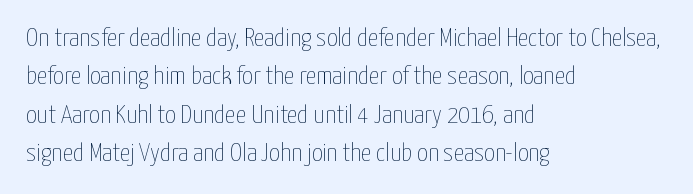
Q: Is the text bold? A: No.
Q: Is the text italic (slanted)? A: No, it is upright.
Q: Is the text underlined? A: No.
Q: How is the paragraph aligned? A: Left-aligned.
Q: Is the spacing between letters normal or unusually wide? A: Normal.
Q: Is the spacing between lines tight, normal or loose? A: Normal.
